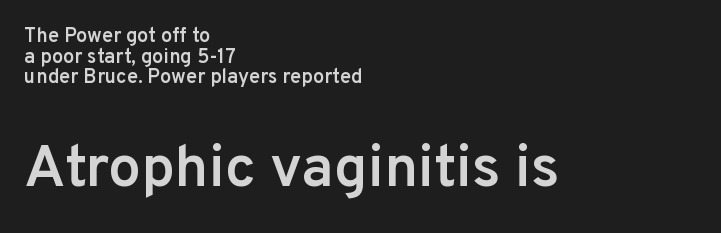
The image shows 59 px semibold sans-serif type, upright; set left-aligned, tight line spacing (1.03x), normal letter spacing, not underlined; the second (bottom) block is 2.95x larger; low stroke contrast and a medium x-height.
